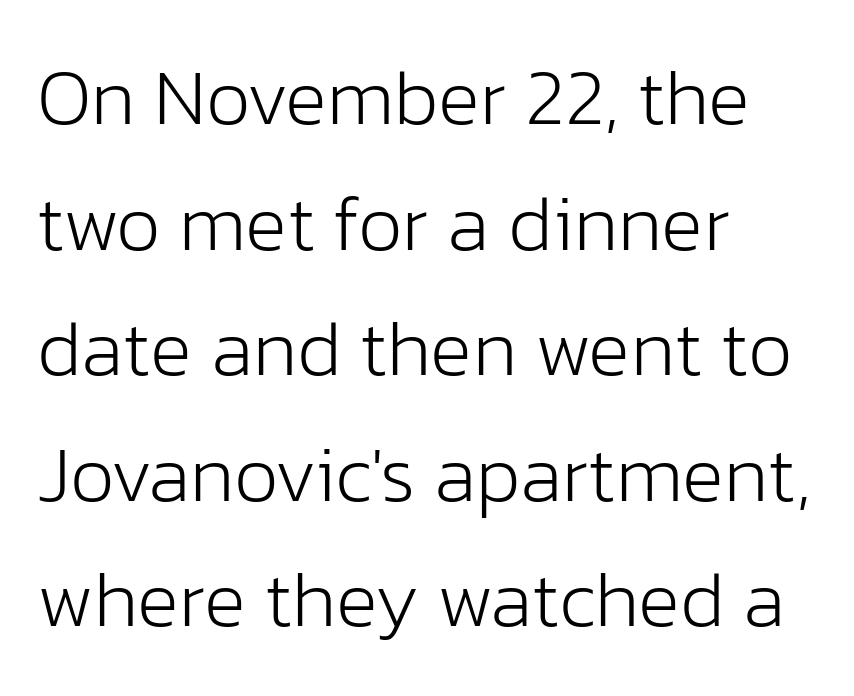
The line texture is even and compact thanks to regular tracking. Each stroke keeps to a modest, everyday thickness or less. The letters stand straight up with perfectly vertical stems. In terms of leading, this rendering sits right in the middle.
